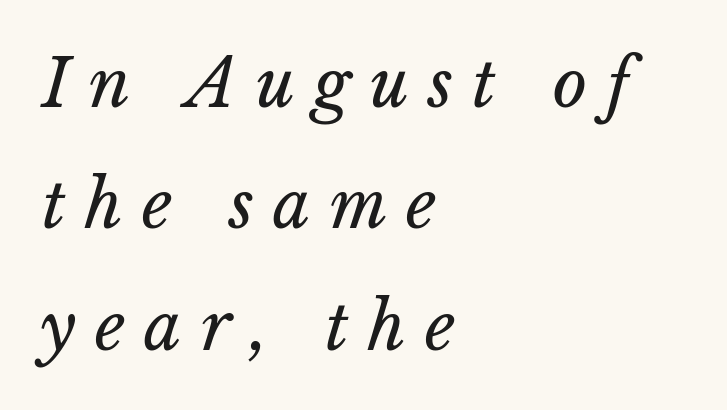
Q: Is the text bold? A: No.
Q: Is the text italic (slanted)? A: Yes, it leans right by about 15 degrees.
Q: Is the text underlined? A: No.
Q: How is the paragraph aligned? A: Left-aligned.
Q: Is the spacing between letters normal or unusually wide? A: Unusually wide.
Q: Width (condensed, normal, or wide)? A: Normal.
Q: Stroke contrast? A: Low.
Q: x-height? A: Medium.
Q: Monospaced? A: No.
